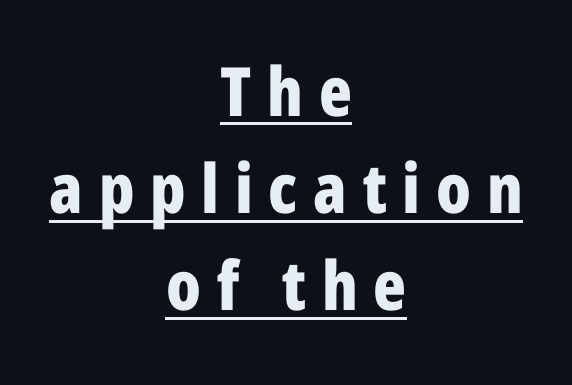
Q: Is the text bold? A: Yes.
Q: Is the text italic (slanted)? A: No, it is upright.
Q: Is the typeface a serif or a sans-serif typeface? A: Sans-serif.
Q: Is the text underlined? A: Yes.
Q: How is the paragraph aligned? A: Centered.
Q: Is the spacing between letters normal or unusually wide? A: Unusually wide.
Q: Is the spacing between lines tight, normal or loose? A: Normal.
Q: Width (condensed, normal, or wide)? A: Condensed.
Q: Stroke contrast? A: Low.
Q: x-height? A: Medium.
Q: Monospaced? A: No.
